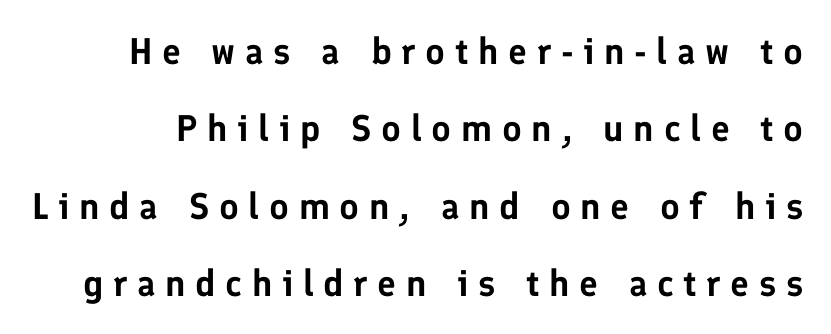
{"serif": "no", "italic": "no", "width": "normal", "stroke_contrast": "low", "x_height": "medium", "monospaced": "no", "underline": "no", "line_spacing": "loose", "line_spacing_ratio": 2.09, "letter_spacing": "wide", "letter_spacing_em": 0.26, "glyph_px": 37}
